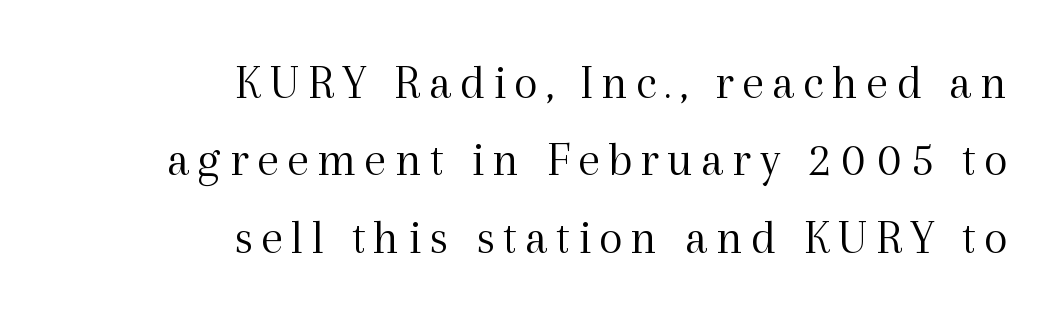
The image shows 49 px light serif type, upright; set right-aligned, normal line spacing (1.58x), not underlined; a medium x-height.
